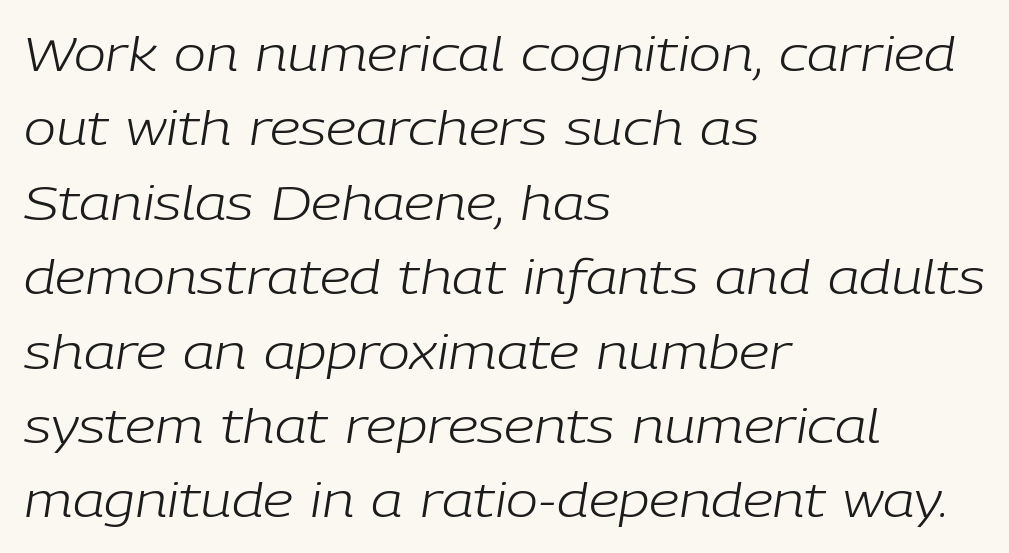
Q: Is the text bold? A: No.
Q: Is the text italic (slanted)? A: Yes, it leans right by about 9 degrees.
Q: Is the text underlined? A: No.
Q: How is the paragraph aligned? A: Left-aligned.
Q: Is the spacing between letters normal or unusually wide? A: Normal.
Q: Is the spacing between lines tight, normal or loose? A: Normal.
Q: Width (condensed, normal, or wide)? A: Normal.
Q: Stroke contrast? A: Low.
Q: x-height? A: Medium.
Q: Monospaced? A: No.
